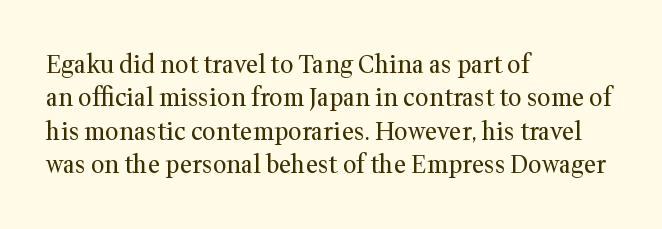
{"italic": "no", "bold": "no", "underline": "no", "align": "left", "line_spacing": "normal", "line_spacing_ratio": 1.39, "letter_spacing": "normal", "letter_spacing_em": 0.0, "glyph_px": 24}
